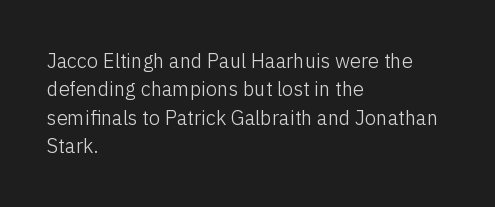
The image shows 20 px text type, upright; set left-aligned, normal line spacing (1.42x), normal letter spacing, not underlined.
